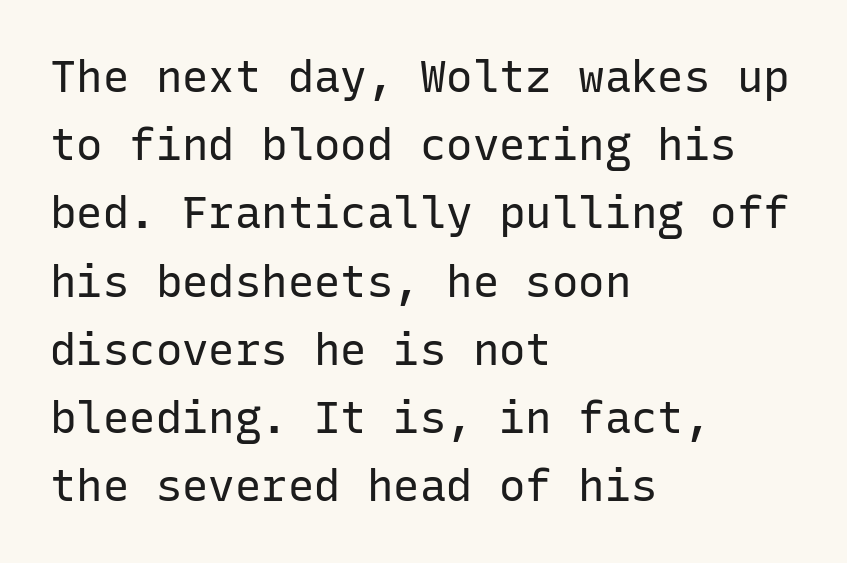
{"serif": "no", "italic": "no", "bold": "no", "weight": "regular", "width": "normal", "stroke_contrast": "low", "x_height": "medium", "monospaced": "yes", "underline": "no", "align": "left", "line_spacing": "normal", "line_spacing_ratio": 1.55, "letter_spacing": "normal", "letter_spacing_em": 0.0, "glyph_px": 44}
